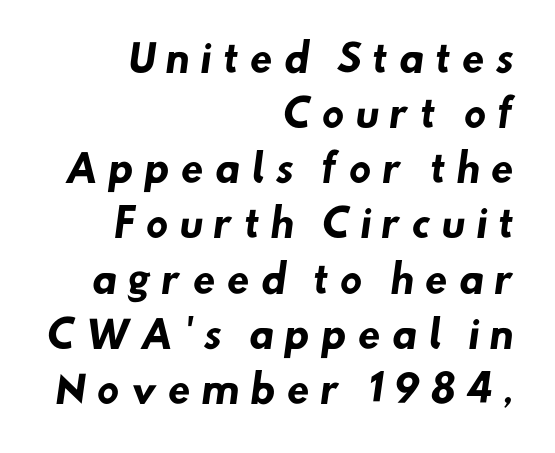
{"serif": "no", "bold": "yes", "weight": "heavy", "width": "normal", "stroke_contrast": "low", "x_height": "small", "monospaced": "no", "underline": "no", "align": "right", "line_spacing": "normal", "line_spacing_ratio": 1.49, "letter_spacing": "wide", "letter_spacing_em": 0.28, "glyph_px": 37}
